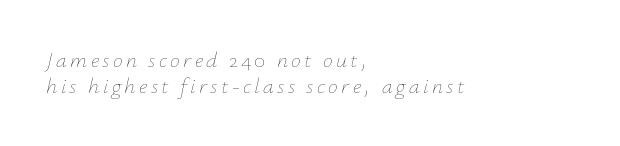
Q: Is the text bold? A: No.
Q: Is the text italic (slanted)? A: Yes, it leans right by about 12 degrees.
Q: Is the text underlined? A: No.
Q: How is the paragraph aligned? A: Left-aligned.
